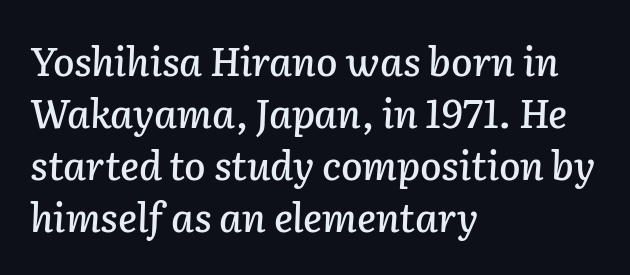
Do the characters align in a grid? No, the font is proportional. Quick note: italic. Compared with a centered layout, this one pins lines to the left instead. The rendering keeps characters at their native spacing. Whoever set this chose a conventional vertical rhythm.
